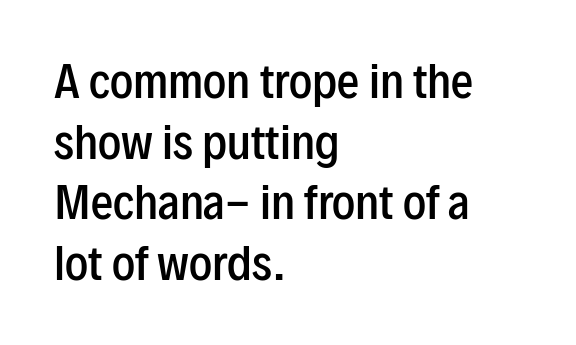
The space beneath each line is pristine and unruled. Interline gaps are of average width in this sample. This rendering leaves character spacing at its baseline value. A bit beefed up — I'd call it semibold rather than bold. No italicization has been applied; the sample stays upright.
